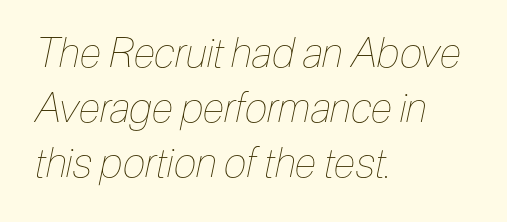
Q: Is the text bold? A: No.
Q: Is the text italic (slanted)? A: Yes, it leans right by about 12 degrees.
Q: Is the text underlined? A: No.
Q: How is the paragraph aligned? A: Left-aligned.
Q: Is the spacing between letters normal or unusually wide? A: Normal.
Q: Is the spacing between lines tight, normal or loose? A: Normal.
Q: Width (condensed, normal, or wide)? A: Condensed.
Q: Stroke contrast? A: Low.
Q: x-height? A: Medium.
Q: Monospaced? A: No.
